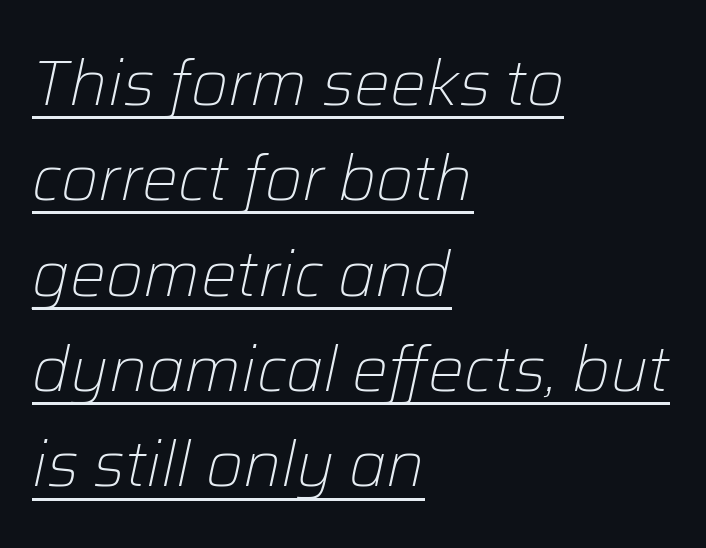
The image shows 64 px light type, italic (leaning right); set left-aligned, normal line spacing (1.49x), normal letter spacing, underlined; low stroke contrast and a medium x-height.
